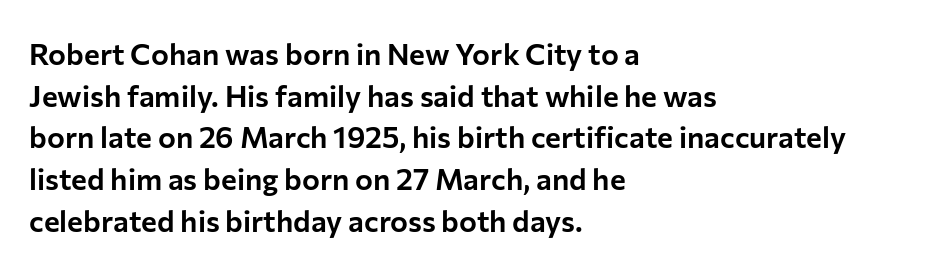
The image shows 30 px sans-serif type, upright; set left-aligned, normal line spacing (1.39x), normal letter spacing, not underlined; low stroke contrast and a medium x-height.
